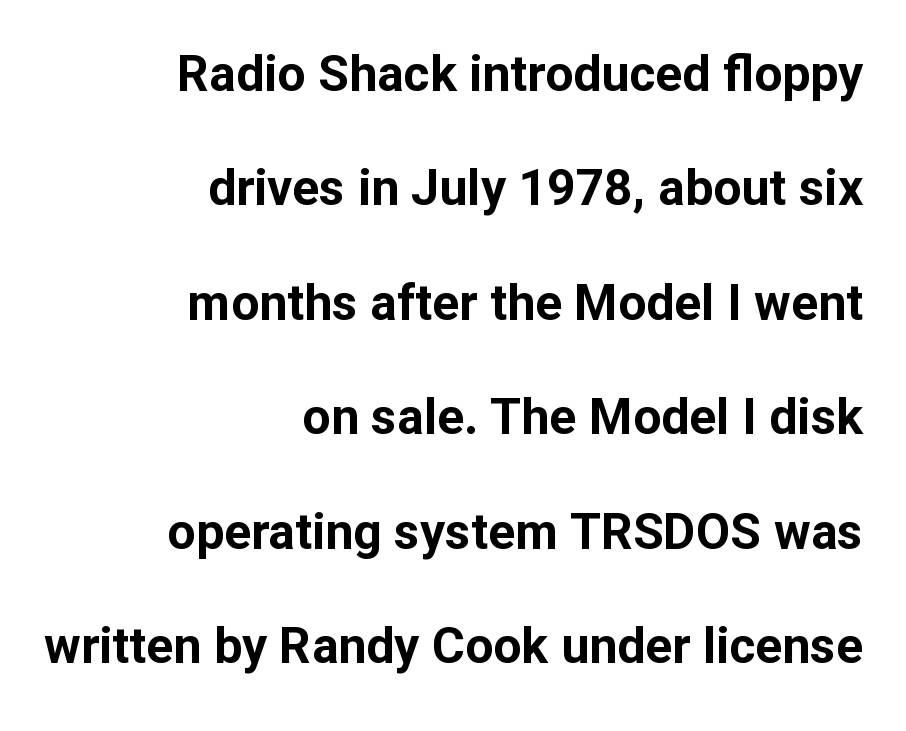
Q: Is the text bold? A: Yes.
Q: Is the text italic (slanted)? A: No, it is upright.
Q: Is the typeface a serif or a sans-serif typeface? A: Sans-serif.
Q: Is the text underlined? A: No.
Q: How is the paragraph aligned? A: Right-aligned.
Q: Is the spacing between letters normal or unusually wide? A: Normal.
Q: Is the spacing between lines tight, normal or loose? A: Loose.
Q: Width (condensed, normal, or wide)? A: Normal.
Q: Stroke contrast? A: Low.
Q: x-height? A: Medium.
Q: Monospaced? A: No.
